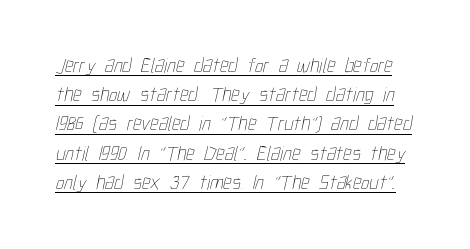
{"bold": "no", "underline": "yes", "line_spacing": "normal", "line_spacing_ratio": 1.39, "letter_spacing": "normal", "letter_spacing_em": 0.0, "glyph_px": 21}
